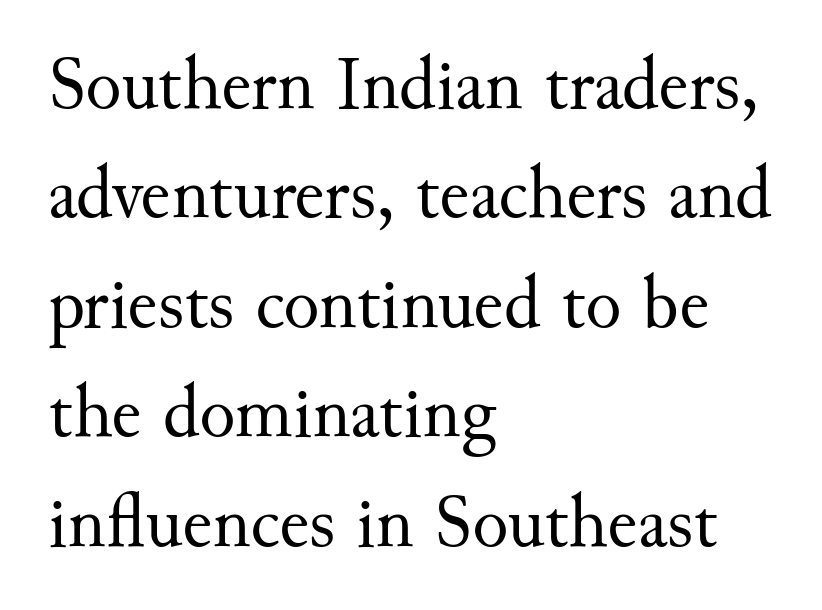
The image shows 75 px regular-weight serif type, upright; set left-aligned, normal line spacing (1.46x), normal letter spacing, not underlined; medium stroke contrast and a small x-height.
